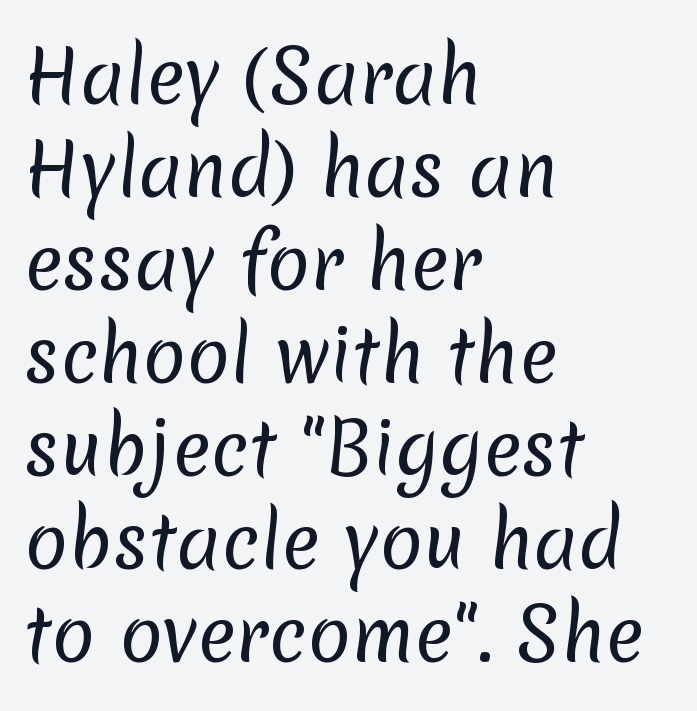
Looks like regular typesetting: each glyph gets only the width it needs. If you measured baseline to baseline, you'd find a middling distance. Does extra space separate the letters? No, they use regular spacing. Serif or sans? Sans — the stroke terminals are bare. Stem width sits at or under what a default text font uses. Reading down the block, your eye returns to a fixed left position each line.
